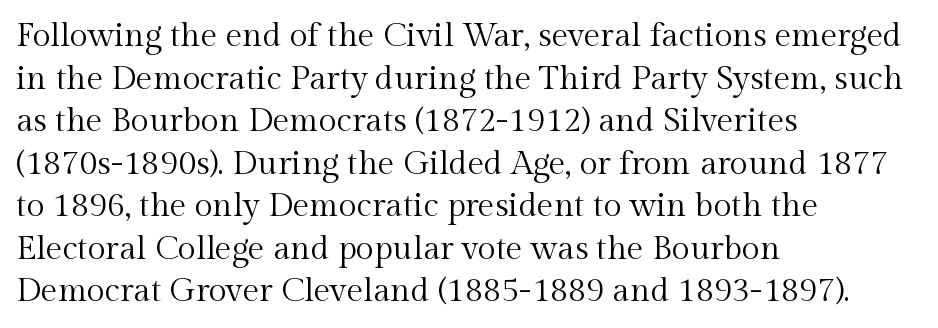
{"serif": "yes", "italic": "no", "bold": "no", "weight": "regular", "width": "normal", "x_height": "medium", "monospaced": "no", "underline": "no", "align": "left", "line_spacing": "normal", "line_spacing_ratio": 1.29, "letter_spacing": "normal", "letter_spacing_em": 0.0, "glyph_px": 33}
